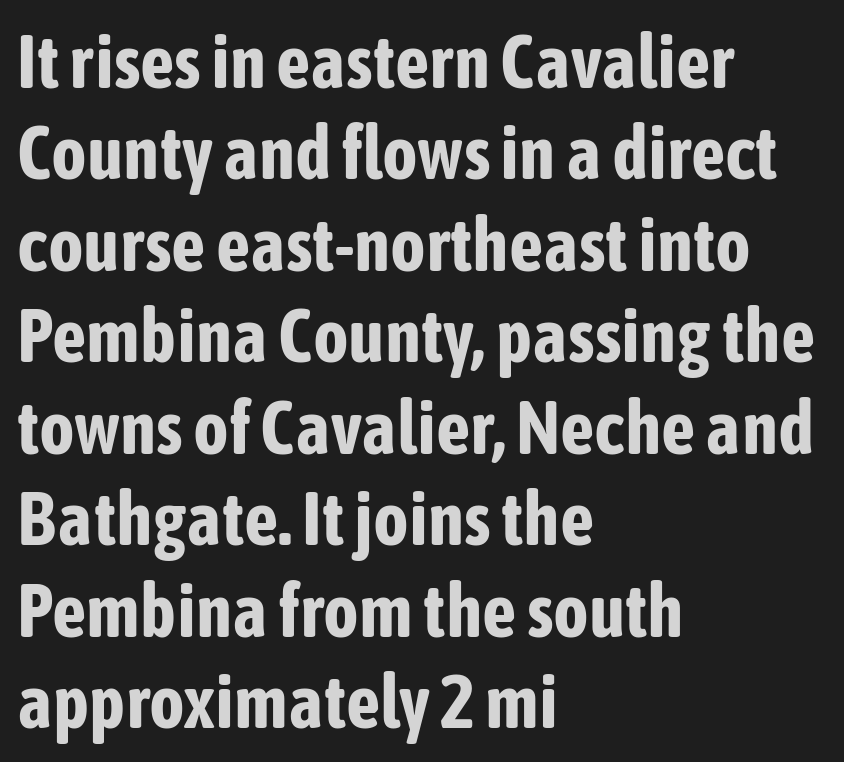
The image shows 75 px bold, condensed sans-serif type, upright; set left-aligned, line spacing 1.22x, normal letter spacing, not underlined; low stroke contrast and a medium x-height.
